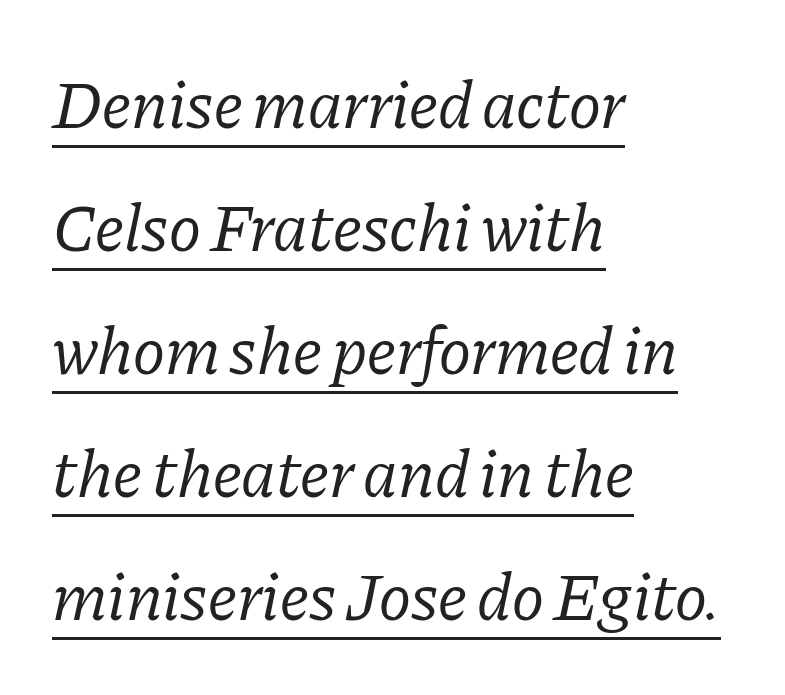
The image shows 68 px regular-weight serif type, italic (leaning right); set left-aligned, line spacing 1.81x, normal letter spacing, underlined; low stroke contrast and a medium x-height.
